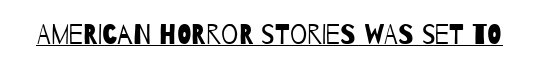
The image shows 27 px text type; set normal letter spacing, underlined.
